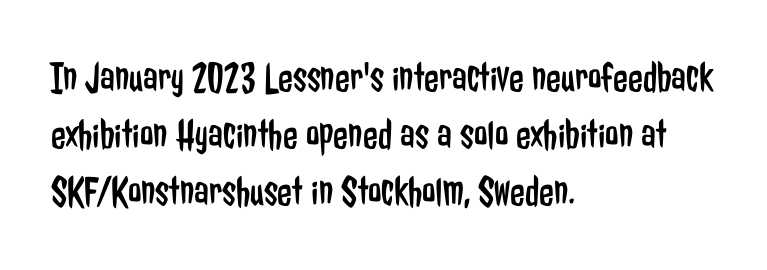
Q: Is the text bold? A: No.
Q: Is the text italic (slanted)? A: No, it is upright.
Q: Is the typeface a serif or a sans-serif typeface? A: Sans-serif.
Q: Is the text underlined? A: No.
Q: How is the paragraph aligned? A: Left-aligned.
Q: Is the spacing between letters normal or unusually wide? A: Normal.
Q: Is the spacing between lines tight, normal or loose? A: Normal.
Q: Width (condensed, normal, or wide)? A: Condensed.
Q: Stroke contrast? A: Low.
Q: x-height? A: Medium.
Q: Monospaced? A: No.
